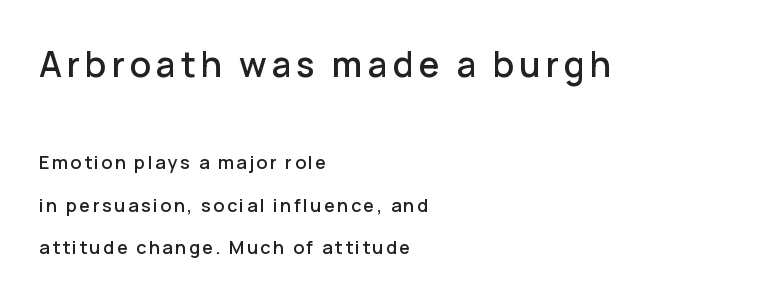
Q: Is the text italic (slanted)? A: No, it is upright.
Q: Is the typeface a serif or a sans-serif typeface? A: Sans-serif.
Q: Is the text underlined? A: No.
Q: How is the paragraph aligned? A: Left-aligned.
Q: Is the spacing between lines tight, normal or loose? A: Loose.
Q: Which block of text is set in a larger size, the first (top) or the second (bottom)? A: The first (top) one.
Q: Width (condensed, normal, or wide)? A: Normal.
Q: Stroke contrast? A: Low.
Q: x-height? A: Medium.
Q: Monospaced? A: No.
